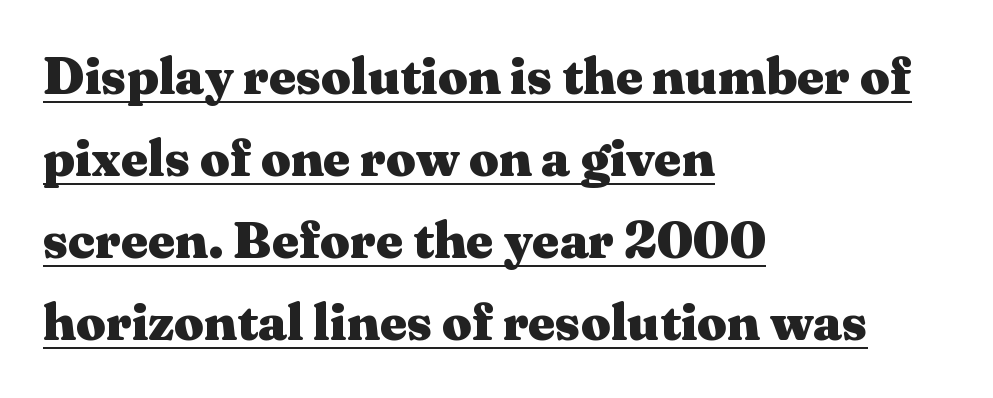
The paragraph has a hard left edge and a soft right edge. Baseline-to-baseline distance is the conventional proportion of letter height. A typesetter would call this proportional, since set widths differ per character. Glance below the letters and you will spot a drawn line.
